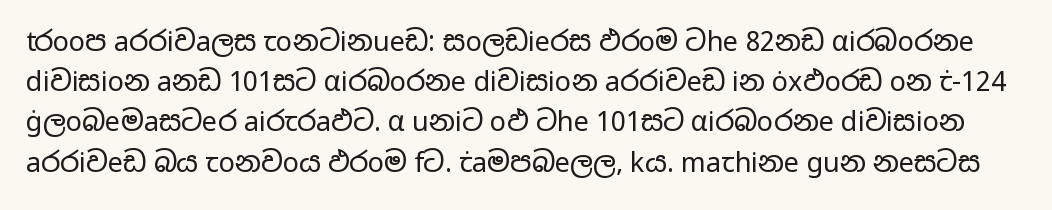
The image shows 27 px text type, upright; set normal line spacing (1.49x), normal letter spacing, not underlined.
